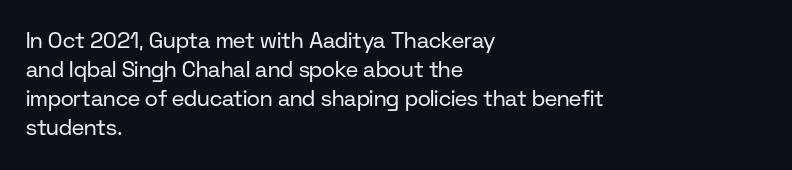
{"italic": "no", "bold": "no", "underline": "no", "align": "left", "line_spacing": "normal", "line_spacing_ratio": 1.32, "letter_spacing": "normal", "letter_spacing_em": 0.0, "glyph_px": 22}
